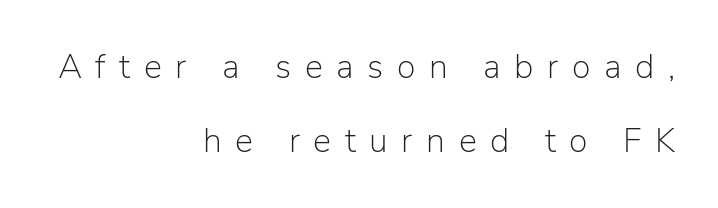
The image shows 34 px light sans-serif type, upright; set right-aligned, loose line spacing (2.18x), unusually wide letter spacing (+0.4 em), not underlined; low stroke contrast and a medium x-height.
